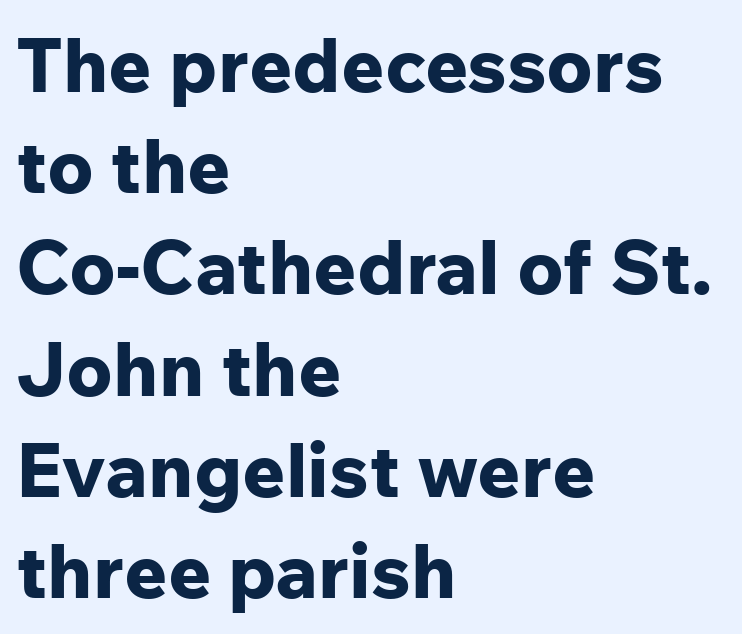
If you drew a line through each stem, it would be perfectly vertical. Varying glyph widths throughout — classic text-font behaviour. Caption: multi-line text, flush left, ragged right. How would I describe the line gaps? Plain and ordinary.
